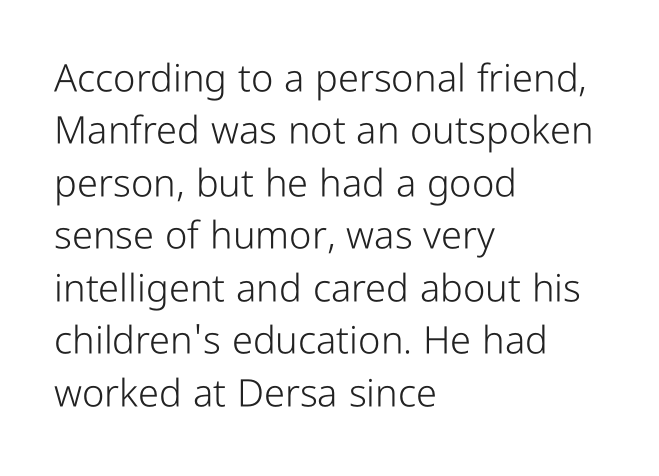
The image shows 38 px light, condensed sans-serif type, upright; set left-aligned, normal line spacing (1.38x), normal letter spacing, not underlined; low stroke contrast and a medium x-height.
